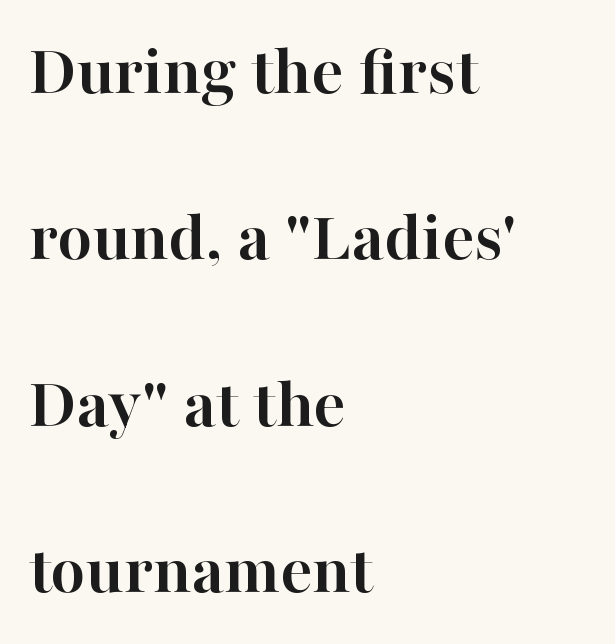
The image shows 72 px semibold serif type, upright; set left-aligned, loose line spacing (2.31x), normal letter spacing, not underlined; high stroke contrast and a medium x-height.
